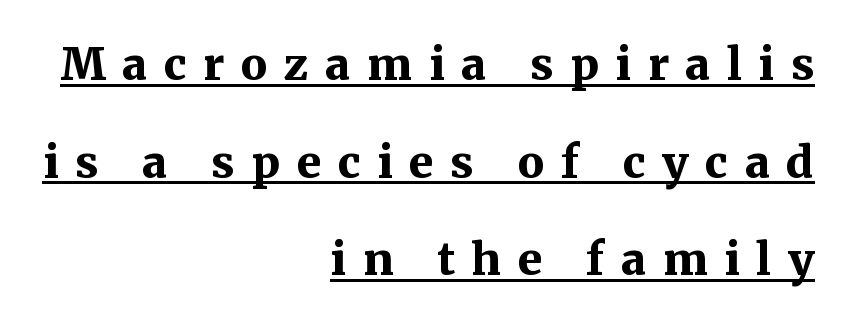
{"serif": "yes", "italic": "no", "bold": "yes", "weight": "bold", "width": "normal", "stroke_contrast": "medium", "x_height": "medium", "monospaced": "no", "underline": "yes", "align": "right", "line_spacing": "loose", "line_spacing_ratio": 2.22, "letter_spacing": "wide", "letter_spacing_em": 0.38, "glyph_px": 44}
